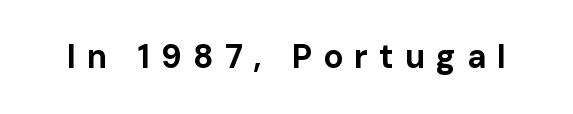
Q: Is the text bold? A: Yes.
Q: Is the text italic (slanted)? A: No, it is upright.
Q: Is the typeface a serif or a sans-serif typeface? A: Sans-serif.
Q: Is the text underlined? A: No.
Q: Is the spacing between letters normal or unusually wide? A: Unusually wide.
Q: Width (condensed, normal, or wide)? A: Normal.
Q: Stroke contrast? A: Low.
Q: x-height? A: Medium.
Q: Monospaced? A: No.
